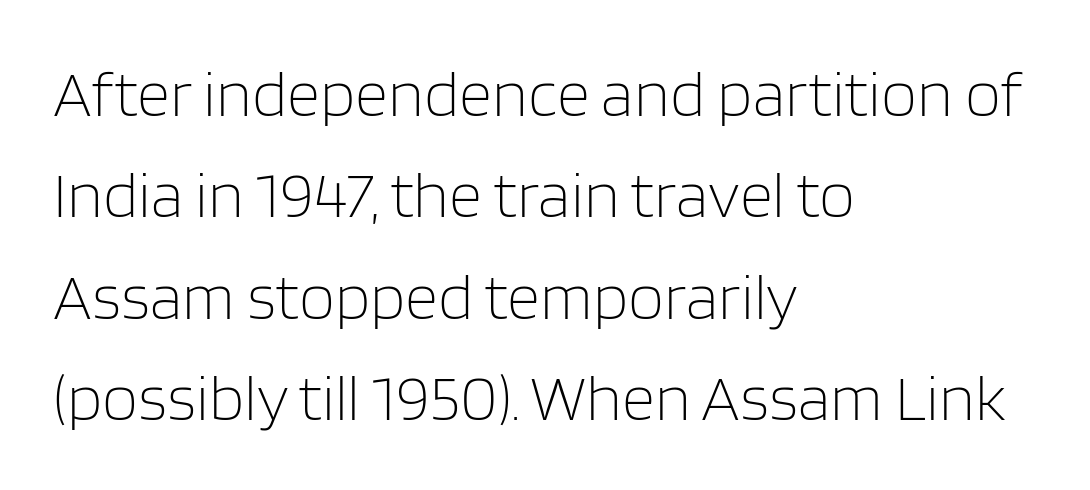
{"serif": "no", "italic": "no", "bold": "no", "weight": "light", "width": "normal", "stroke_contrast": "low", "x_height": "large", "monospaced": "no", "underline": "no", "align": "left", "line_spacing": "normal", "line_spacing_ratio": 1.56, "letter_spacing": "normal", "letter_spacing_em": 0.0, "glyph_px": 65}
